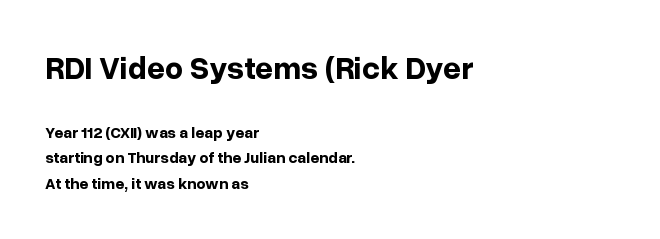
{"serif": "no", "italic": "no", "bold": "yes", "weight": "bold", "width": "normal", "stroke_contrast": "low", "x_height": "medium", "monospaced": "no", "underline": "no", "align": "left", "line_spacing": "normal", "line_spacing_ratio": 1.58, "letter_spacing": "normal", "letter_spacing_em": 0.0, "larger_block": "first", "size_ratio": 2.0, "glyph_px": 32}
